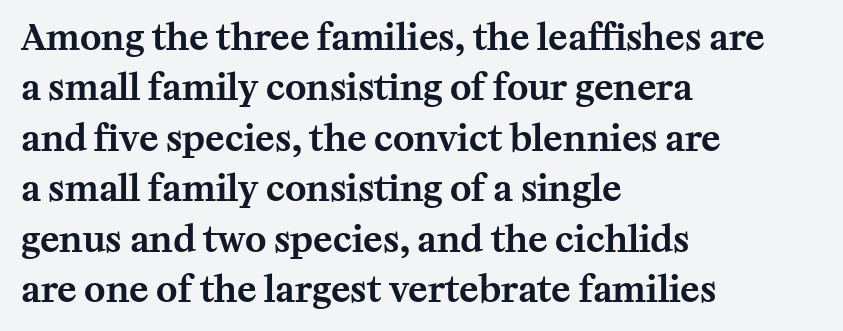
Q: Is the text italic (slanted)? A: No, it is upright.
Q: Is the typeface a serif or a sans-serif typeface? A: Serif.
Q: Is the text underlined? A: No.
Q: How is the paragraph aligned? A: Left-aligned.
Q: Is the spacing between letters normal or unusually wide? A: Normal.
Q: Is the spacing between lines tight, normal or loose? A: Normal.
Q: Width (condensed, normal, or wide)? A: Normal.
Q: Stroke contrast? A: Medium.
Q: x-height? A: Medium.
Q: Monospaced? A: No.
